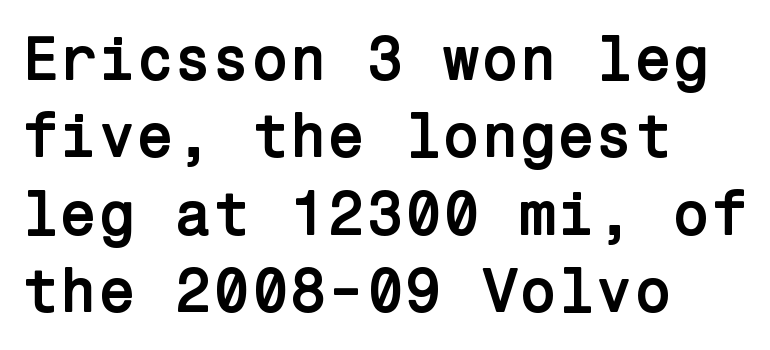
The letters stand straight up with perfectly vertical stems. Each row of text sits above clean, open space. Nothing sits at the stroke ends, so this counts as sans-serif. This rendering leaves character spacing at its baseline value. The lines are quadded left. Rows of type keep a routine distance in the vertical direction.
